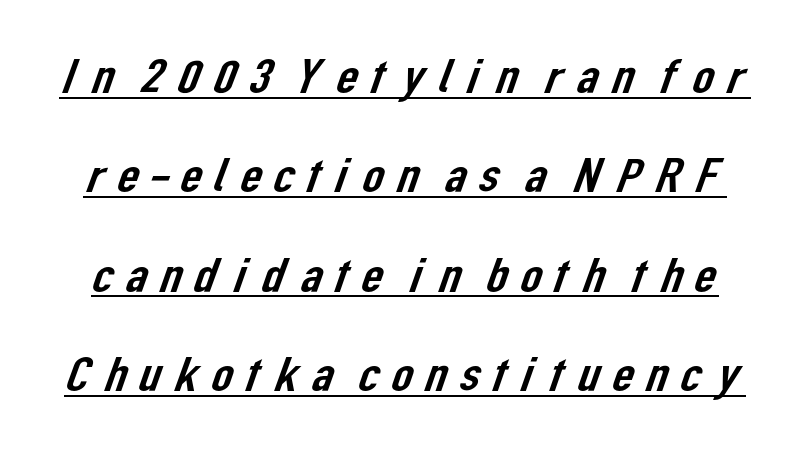
{"serif": "no", "width": "normal", "stroke_contrast": "low", "x_height": "medium", "monospaced": "no", "underline": "yes", "line_spacing": "loose", "line_spacing_ratio": 2.07, "glyph_px": 48}
